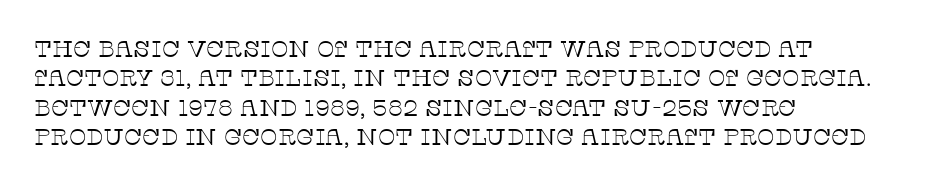
{"italic": "no", "bold": "no", "underline": "no", "align": "left", "line_spacing": "normal", "line_spacing_ratio": 1.28, "letter_spacing": "normal", "letter_spacing_em": 0.0, "glyph_px": 23}
